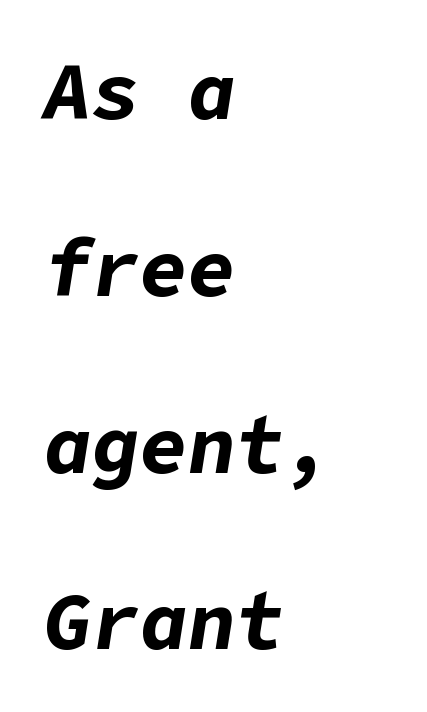
Is there much room between lines? Yes — plenty of vertical air separates them. The strip under each line holds only bare page. The lines in this sample share a left origin and differ only in where they stop. Nothing unusual about the tracking: characters are spaced as the font intends. The passage shown leans; its letterforms are oblique.
